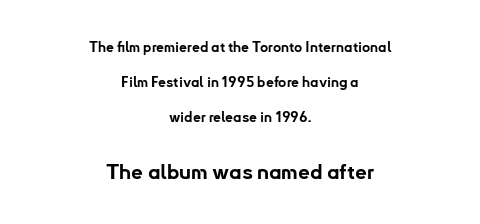
Is the block centered? Yes — each line is placed symmetrically about the middle. Italic? Not at all — the glyphs are vertical. Strokes here are thick enough to call this a true bold. This rendering features lettering with no underline.
